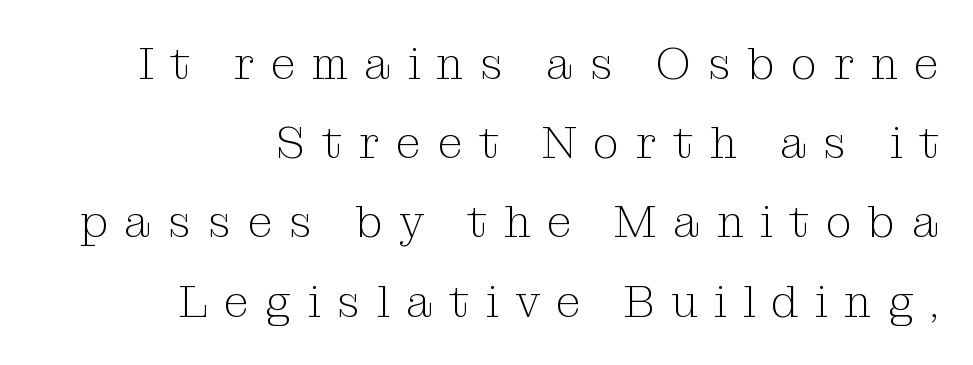
Spacing verdict: proportional, widths tailored to each character. Quick note: underline off. Letters have the restrained weight of plain body copy at most. Vertical strokes here are truly vertical. Horizontally, the lines are justified to the trailing edge only.
